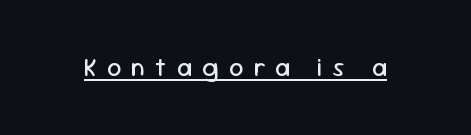
Q: Is the text bold? A: No.
Q: Is the text italic (slanted)? A: No, it is upright.
Q: Is the text underlined? A: Yes.
Q: Is the spacing between letters normal or unusually wide? A: Unusually wide.
